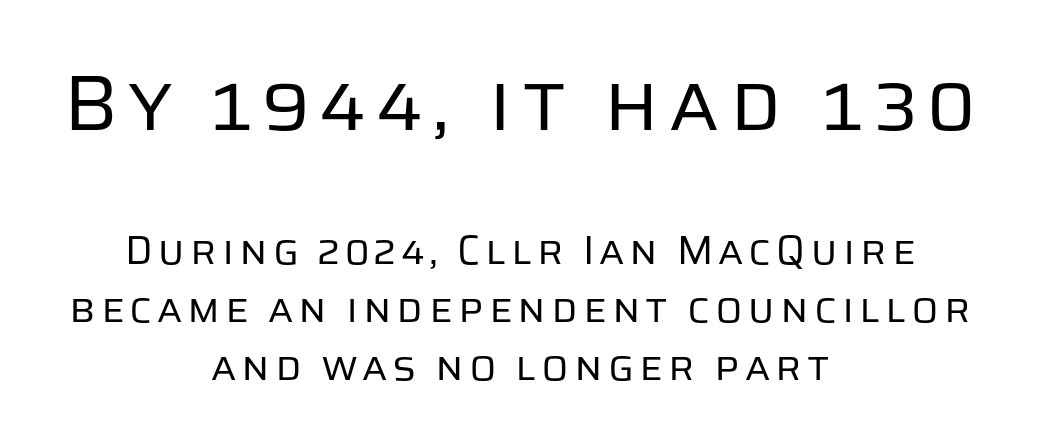
These lines are rendered in a variable-pitch font. Successive baselines arrive at the customary interval. The space beneath each line is pristine and unruled. Scale decreases going downward across the two blocks. The type family on display is of the sans-serif kind. The typeface has the unassuming heft of standard copy or less.
